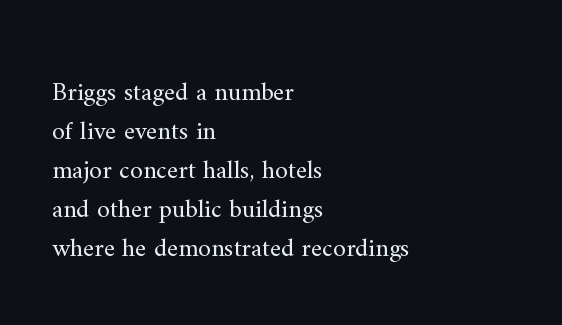
{"italic": "no", "bold": "no", "underline": "no", "align": "left", "line_spacing": "normal", "line_spacing_ratio": 1.5, "letter_spacing": "normal", "letter_spacing_em": 0.0, "glyph_px": 26}
